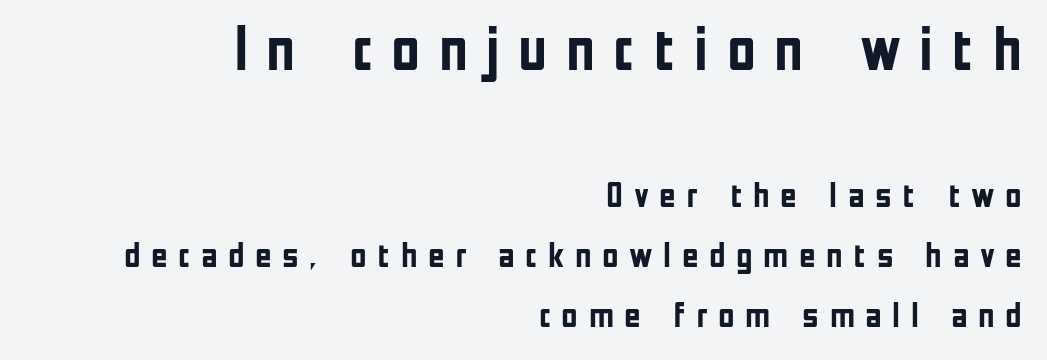
{"serif": "no", "italic": "no", "bold": "yes", "weight": "semibold", "width": "condensed", "stroke_contrast": "low", "x_height": "medium", "monospaced": "no", "underline": "no", "align": "right", "line_spacing": "normal", "line_spacing_ratio": 1.67, "letter_spacing": "wide", "letter_spacing_em": 0.29, "larger_block": "first", "size_ratio": 1.75, "glyph_px": 63}
